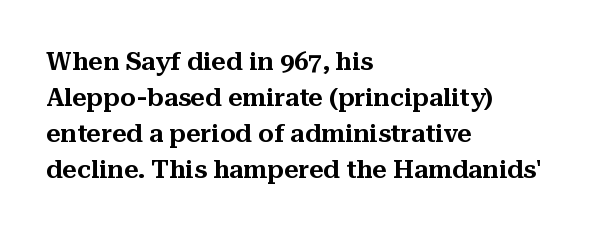
Vertically, the passage feels balanced, rows spaced as you'd expect. Every character sits straight up, as roman type does. A typesetter would call this zero additional tracking. Each line starts at the same left margin while the right side varies. Descenders are the only things crossing below the line.
